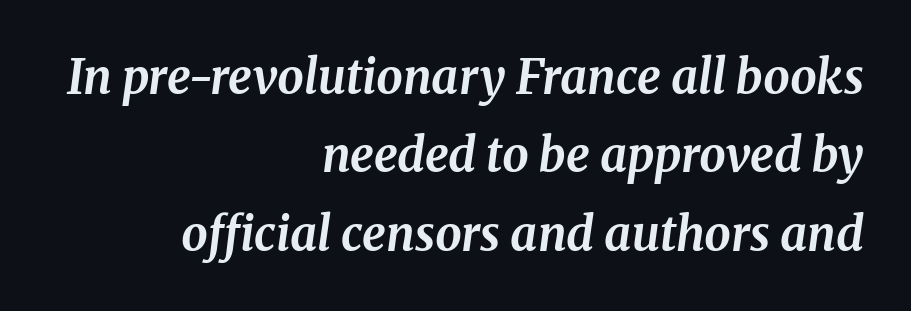
Q: Is the text bold? A: Yes.
Q: Is the text italic (slanted)? A: Yes, it leans right by about 8 degrees.
Q: Is the typeface a serif or a sans-serif typeface? A: Serif.
Q: Is the text underlined? A: No.
Q: How is the paragraph aligned? A: Right-aligned.
Q: Is the spacing between letters normal or unusually wide? A: Normal.
Q: Is the spacing between lines tight, normal or loose? A: Normal.
Q: Width (condensed, normal, or wide)? A: Normal.
Q: Stroke contrast? A: Medium.
Q: x-height? A: Medium.
Q: Monospaced? A: No.
